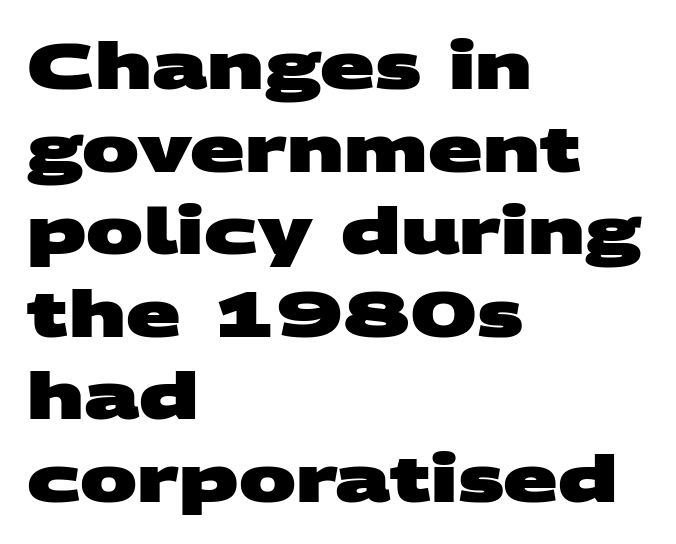
Q: Is the text bold? A: Yes.
Q: Is the typeface a serif or a sans-serif typeface? A: Sans-serif.
Q: Is the text underlined? A: No.
Q: How is the paragraph aligned? A: Left-aligned.
Q: Is the spacing between letters normal or unusually wide? A: Normal.
Q: Is the spacing between lines tight, normal or loose? A: Normal.
Q: Width (condensed, normal, or wide)? A: Wide.
Q: Stroke contrast? A: Medium.
Q: x-height? A: Large.
Q: Monospaced? A: No.
